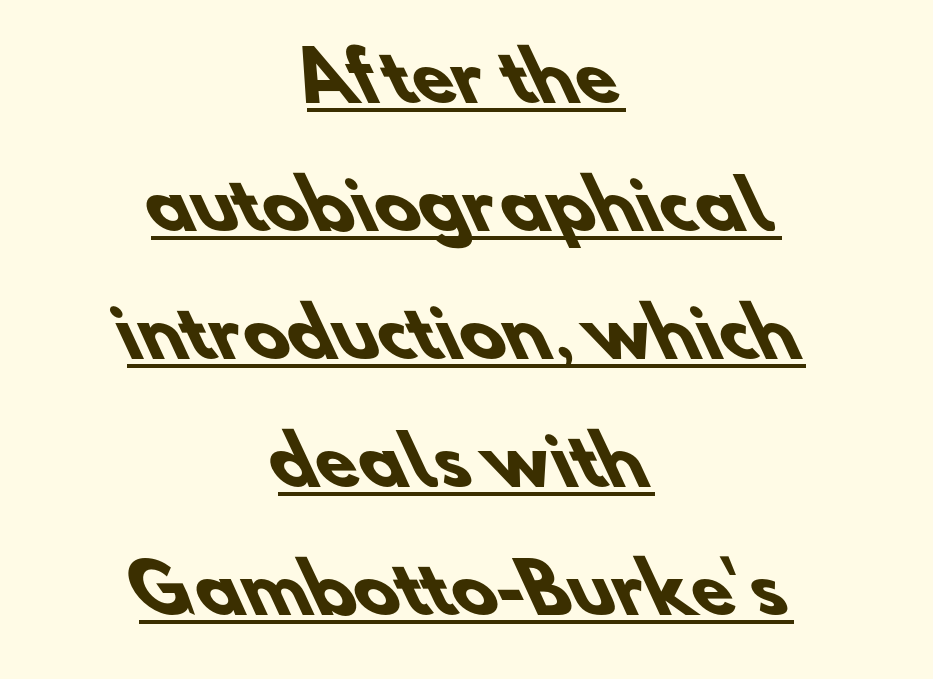
The image shows 67 px heavy sans-serif type; set centered, loose line spacing (1.91x), normal letter spacing, underlined; low stroke contrast and a small x-height.
